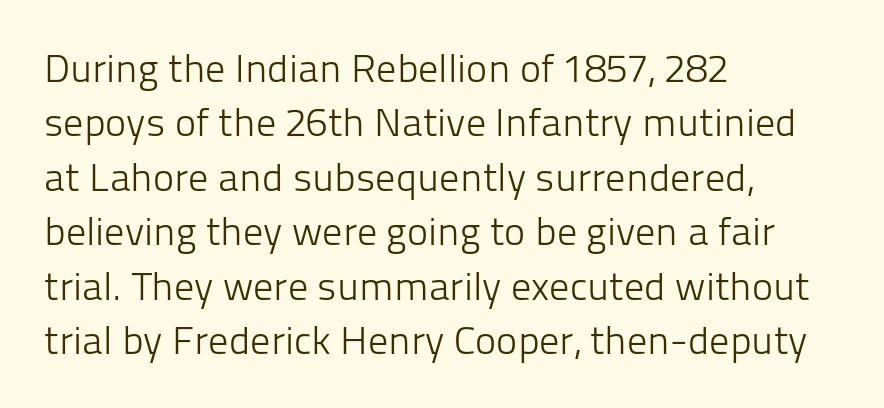
Q: Is the text bold? A: No.
Q: Is the text italic (slanted)? A: No, it is upright.
Q: Is the typeface a serif or a sans-serif typeface? A: Sans-serif.
Q: Is the text underlined? A: No.
Q: How is the paragraph aligned? A: Left-aligned.
Q: Is the spacing between letters normal or unusually wide? A: Normal.
Q: Is the spacing between lines tight, normal or loose? A: Normal.
Q: Width (condensed, normal, or wide)? A: Normal.
Q: Stroke contrast? A: Low.
Q: x-height? A: Medium.
Q: Monospaced? A: No.
